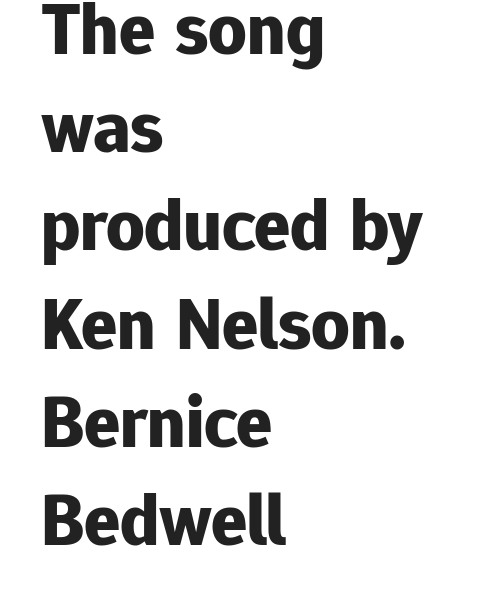
Q: Is the text bold? A: Yes.
Q: Is the text italic (slanted)? A: No, it is upright.
Q: Is the typeface a serif or a sans-serif typeface? A: Sans-serif.
Q: Is the text underlined? A: No.
Q: How is the paragraph aligned? A: Left-aligned.
Q: Is the spacing between letters normal or unusually wide? A: Normal.
Q: Is the spacing between lines tight, normal or loose? A: Normal.
Q: Width (condensed, normal, or wide)? A: Normal.
Q: Stroke contrast? A: Low.
Q: x-height? A: Medium.
Q: Monospaced? A: No.
